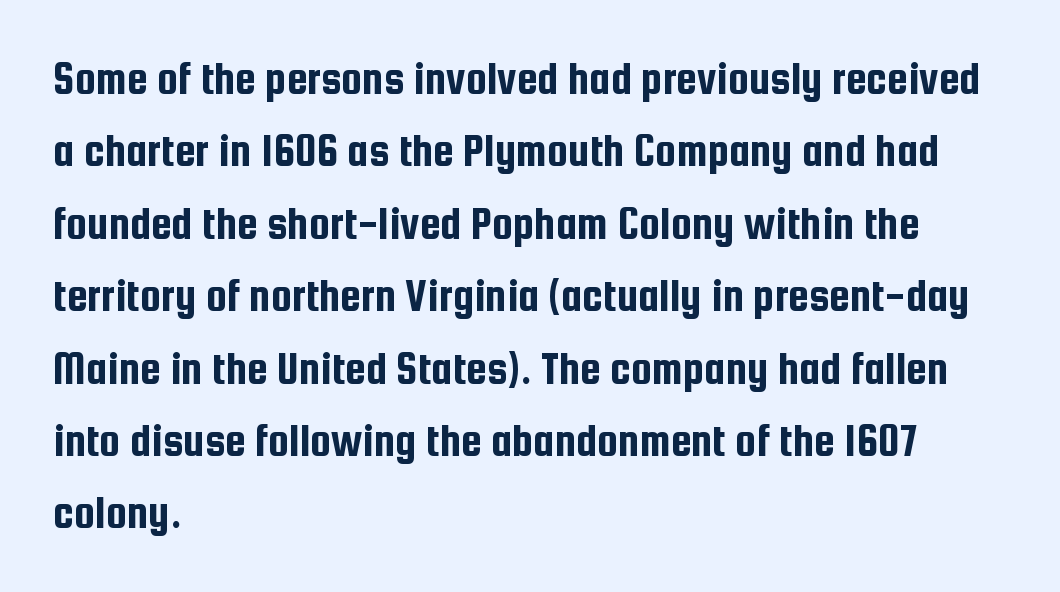
Q: Is the text italic (slanted)? A: No, it is upright.
Q: Is the typeface a serif or a sans-serif typeface? A: Sans-serif.
Q: Is the text underlined? A: No.
Q: How is the paragraph aligned? A: Left-aligned.
Q: Is the spacing between letters normal or unusually wide? A: Normal.
Q: Is the spacing between lines tight, normal or loose? A: Normal.
Q: Width (condensed, normal, or wide)? A: Condensed.
Q: Stroke contrast? A: Low.
Q: x-height? A: Medium.
Q: Monospaced? A: No.
